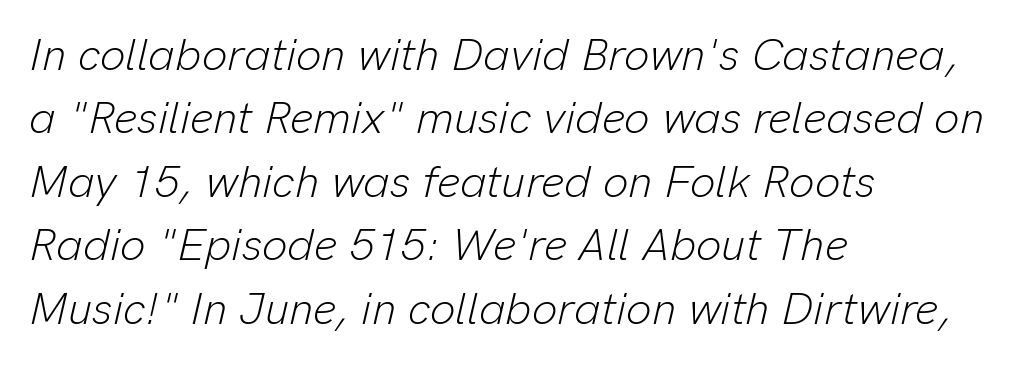
Q: Is the text bold? A: No.
Q: Is the text italic (slanted)? A: Yes, it leans right by about 13 degrees.
Q: Is the text underlined? A: No.
Q: How is the paragraph aligned? A: Left-aligned.
Q: Is the spacing between letters normal or unusually wide? A: Normal.
Q: Is the spacing between lines tight, normal or loose? A: Normal.
Q: Width (condensed, normal, or wide)? A: Normal.
Q: Stroke contrast? A: Low.
Q: x-height? A: Medium.
Q: Monospaced? A: No.
